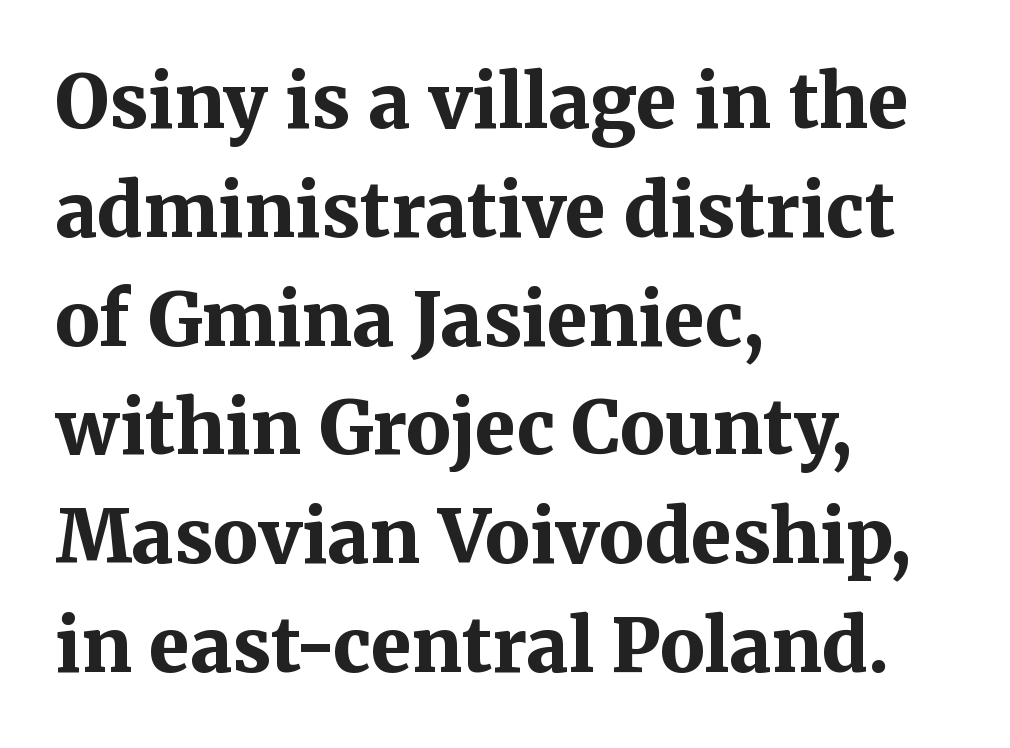
Character widths vary here, with narrow letters taking less room than wide ones. In terms of leading, this rendering sits right in the middle. The zone under the glyphs is completely vacant. Glyph-to-glyph distance matches everyday printed text.
